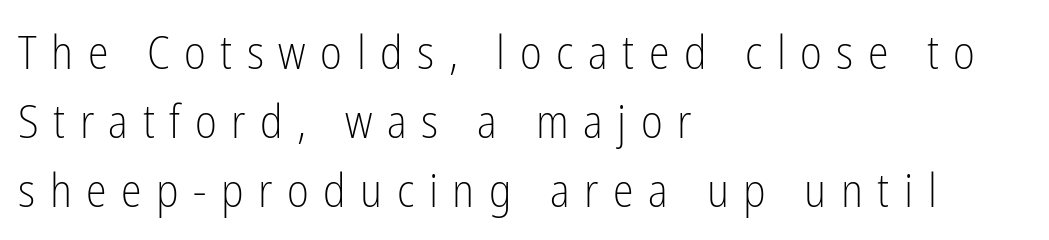
Q: Is the text bold? A: No.
Q: Is the text italic (slanted)? A: No, it is upright.
Q: Is the typeface a serif or a sans-serif typeface? A: Sans-serif.
Q: Is the text underlined? A: No.
Q: How is the paragraph aligned? A: Left-aligned.
Q: Is the spacing between letters normal or unusually wide? A: Unusually wide.
Q: Is the spacing between lines tight, normal or loose? A: Normal.
Q: Width (condensed, normal, or wide)? A: Condensed.
Q: Stroke contrast? A: Low.
Q: x-height? A: Medium.
Q: Monospaced? A: No.
